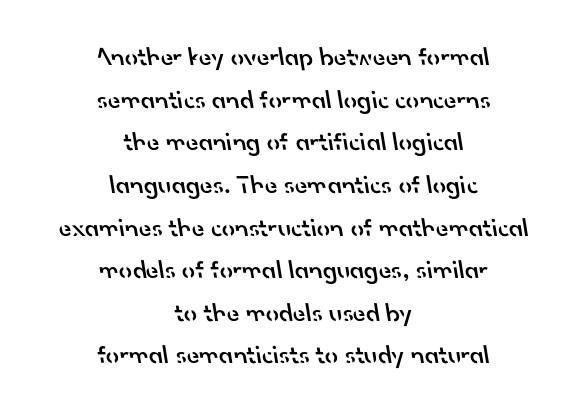
Descenders hang freely into open space. Students, observe: this is what conventionally led text looks like. Typesetter's note: demi weight, one step under bold. A typesetter would call this zero additional tracking.
